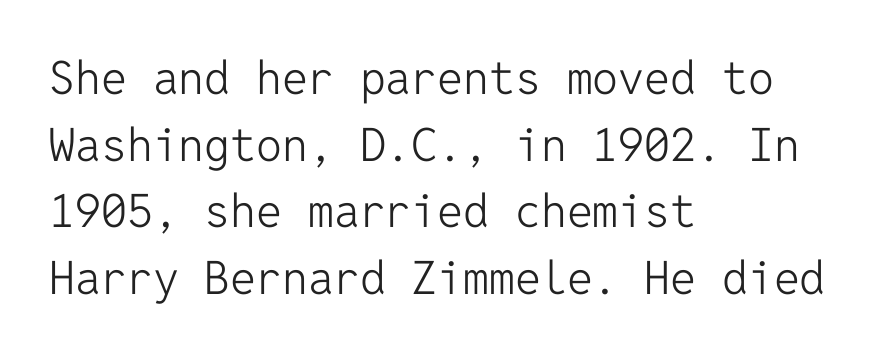
Q: Is the text bold? A: No.
Q: Is the text italic (slanted)? A: No, it is upright.
Q: Is the typeface a serif or a sans-serif typeface? A: Sans-serif.
Q: Is the text underlined? A: No.
Q: How is the paragraph aligned? A: Left-aligned.
Q: Is the spacing between letters normal or unusually wide? A: Normal.
Q: Is the spacing between lines tight, normal or loose? A: Normal.
Q: Width (condensed, normal, or wide)? A: Normal.
Q: Stroke contrast? A: Low.
Q: x-height? A: Medium.
Q: Monospaced? A: Yes.
